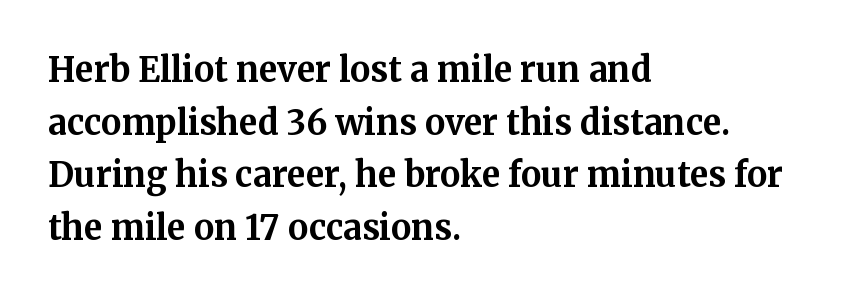
Clear beneath every line of the passage. Note the varied advance widths — an 'i' is clearly narrower than an 'm'. What stands out about the letter spacing? Nothing — it is the standard amount. Line starts are locked; line ends wander. The lettering stays uniformly vertical, giving the passage a roman look.
